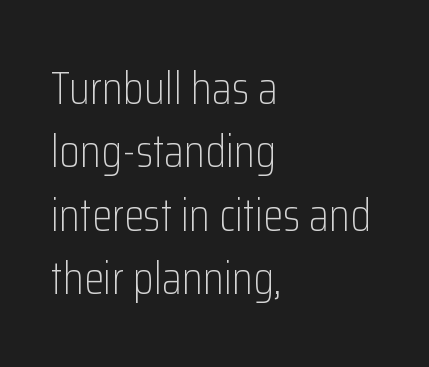
The line texture is even and compact thanks to regular tracking. The typeface has the unassuming heft of standard copy or less. This sample uses a sans-serif face. This is the regular roman posture of the typeface.
